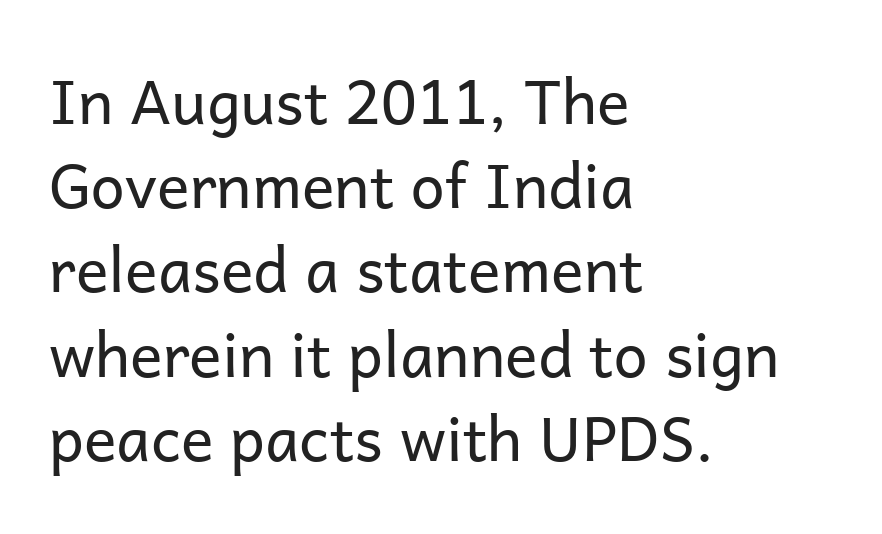
The image shows 61 px regular-weight sans-serif type, upright; set left-aligned, normal line spacing (1.38x), normal letter spacing, not underlined; low stroke contrast and a medium x-height.
